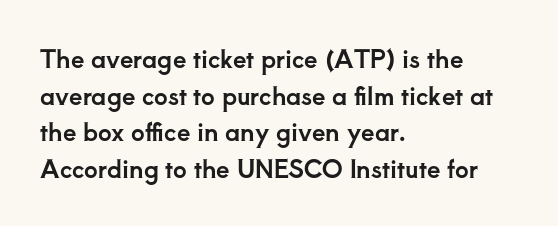
Unlike italic type, these characters show no tilt at all. Glyph-to-glyph distance matches everyday printed text. The line-height multiplier appears to be the usual default. The rag falls on the right side of this text block.
